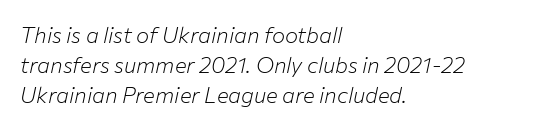
{"italic": "yes", "lean": "right", "slant_degrees": 12, "bold": "no", "underline": "no", "align": "left", "line_spacing": "normal", "line_spacing_ratio": 1.37, "letter_spacing": "normal", "letter_spacing_em": 0.0, "glyph_px": 22}
